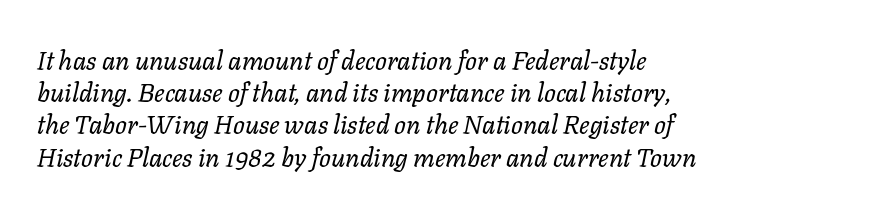
{"italic": "yes", "lean": "right", "slant_degrees": 11, "bold": "no", "underline": "no", "align": "left", "line_spacing_ratio": 1.24, "letter_spacing": "normal", "letter_spacing_em": 0.0, "glyph_px": 26}
